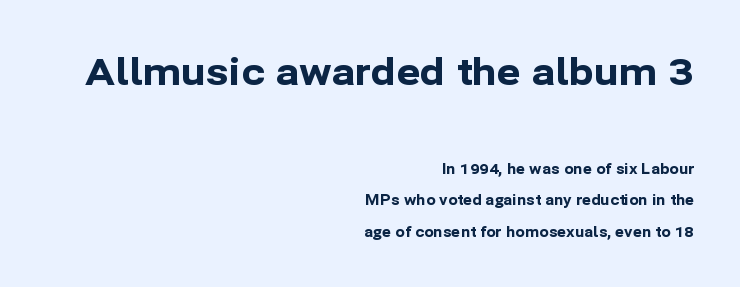
The image shows 37 px bold sans-serif type, upright; set right-aligned, loose line spacing (2.25x), normal letter spacing, not underlined; the first (top) block is 2.64x larger; low stroke contrast and a medium x-height.
